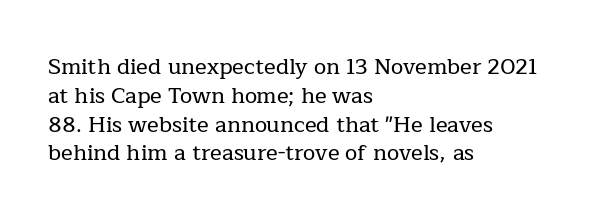
Q: Is the text italic (slanted)? A: No, it is upright.
Q: Is the text underlined? A: No.
Q: How is the paragraph aligned? A: Left-aligned.
Q: Is the spacing between letters normal or unusually wide? A: Normal.
Q: Is the spacing between lines tight, normal or loose? A: Normal.
